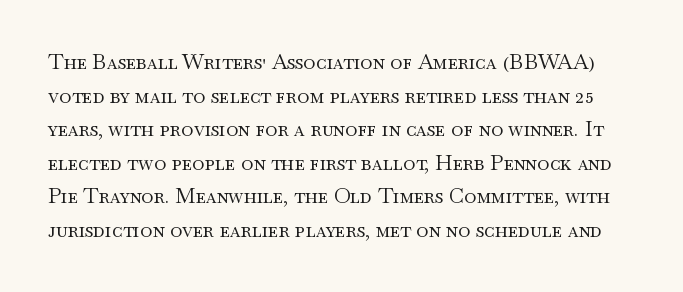
The image shows 21 px text type, upright; set normal line spacing (1.6x), normal letter spacing, not underlined.
